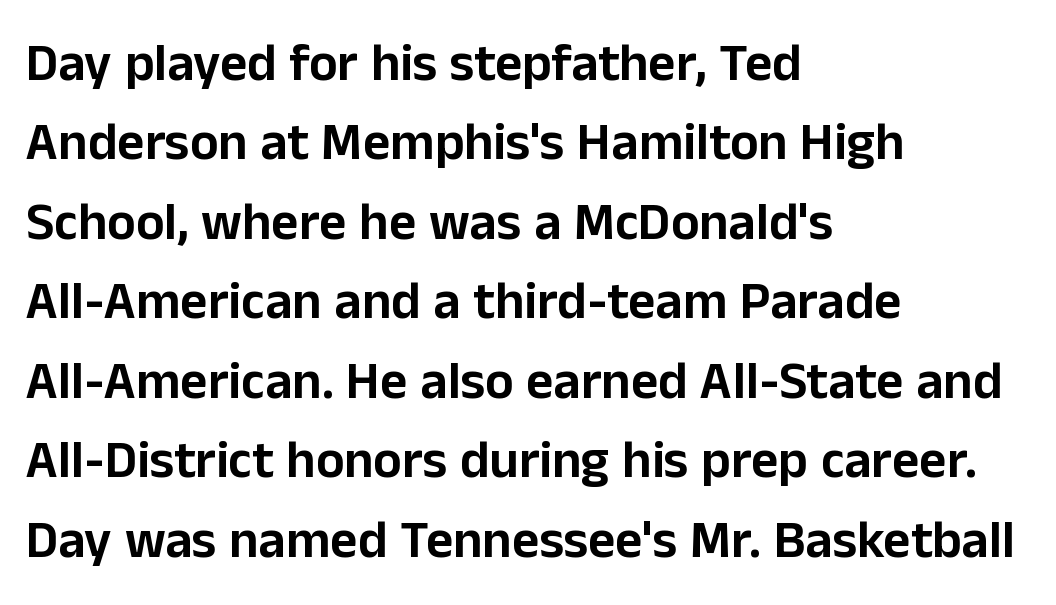
The letters stand straight up with perfectly vertical stems. Beneath every word, the page is bare. The ragged edge is on the right, which tells us the setting is flush left. The rendering uses a moderate line-height, typical for paragraphs. I'd call this a sans setting — the letters go barefoot. You could call the tracking neutral — neither tight nor loose.
